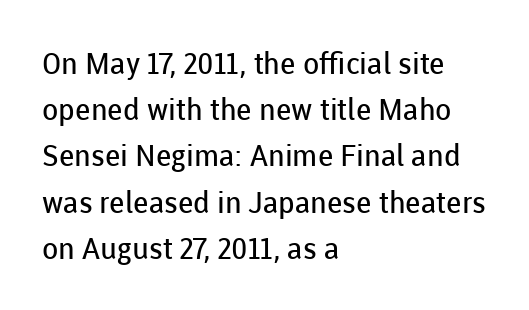
{"serif": "no", "italic": "no", "bold": "no", "weight": "regular", "width": "normal", "stroke_contrast": "low", "x_height": "medium", "monospaced": "no", "underline": "no", "align": "left", "line_spacing": "normal", "line_spacing_ratio": 1.54, "letter_spacing": "normal", "letter_spacing_em": 0.0, "glyph_px": 30}
